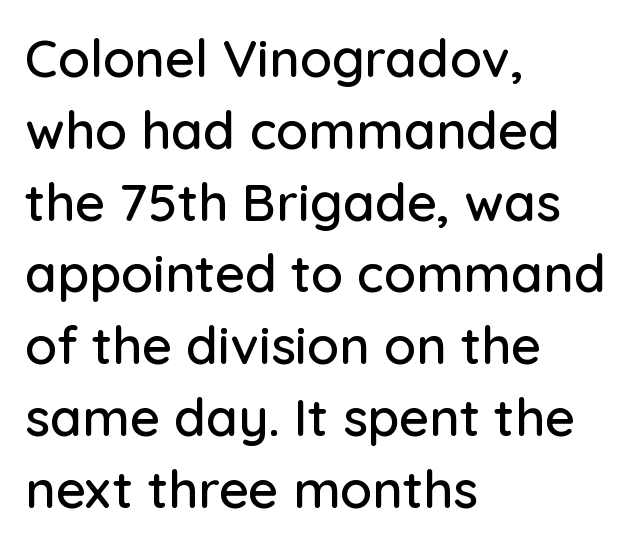
The image shows 52 px sans-serif type, upright; set left-aligned, normal line spacing (1.38x), normal letter spacing, not underlined; low stroke contrast and a medium x-height.
